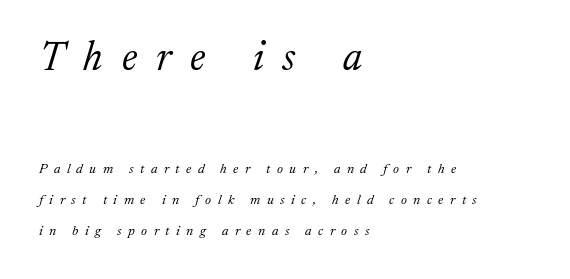
{"serif": "yes", "italic": "yes", "lean": "right", "slant_degrees": 17, "bold": "no", "weight": "light", "width": "normal", "stroke_contrast": "low", "x_height": "medium", "monospaced": "no", "underline": "no", "align": "left", "line_spacing": "loose", "line_spacing_ratio": 2.21, "letter_spacing": "wide", "letter_spacing_em": 0.46, "larger_block": "first", "size_ratio": 2.93, "glyph_px": 41}
